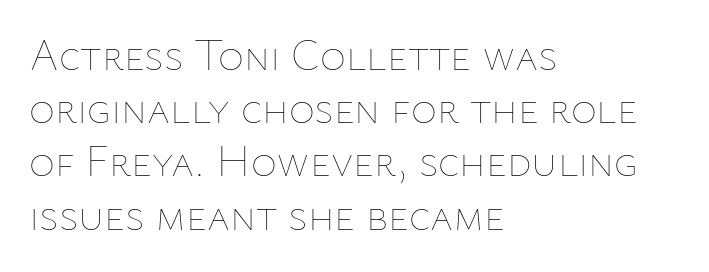
{"italic": "no", "bold": "no", "weight": "thin", "width": "normal", "stroke_contrast": "low", "x_height": "medium", "monospaced": "no", "underline": "no", "align": "left", "line_spacing_ratio": 1.21, "letter_spacing": "normal", "letter_spacing_em": 0.0, "glyph_px": 44}
